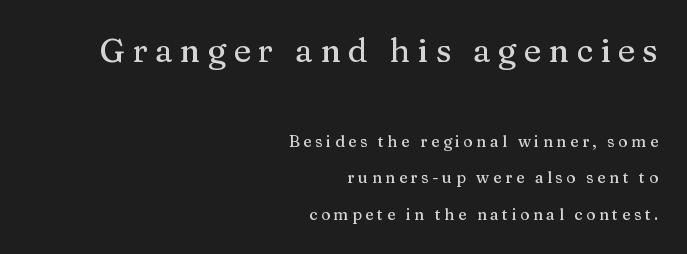
{"serif": "yes", "italic": "no", "width": "normal", "stroke_contrast": "medium", "x_height": "medium", "monospaced": "no", "underline": "no", "align": "right", "line_spacing": "loose", "line_spacing_ratio": 2.28, "letter_spacing": "wide", "letter_spacing_em": 0.22, "larger_block": "first", "size_ratio": 2.06, "glyph_px": 33}
